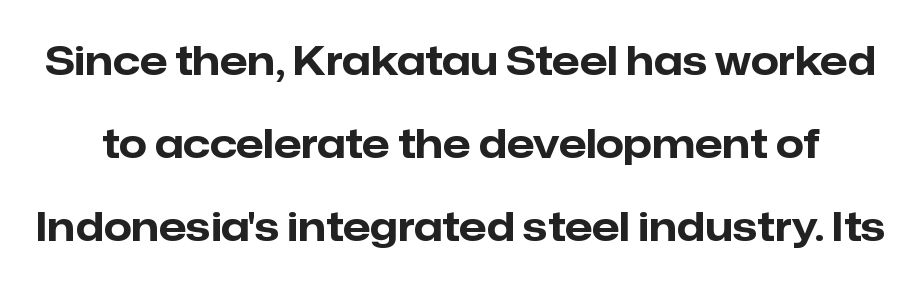
The image shows 40 px bold sans-serif type, upright; set loose line spacing (2.08x), normal letter spacing, not underlined; low stroke contrast and a medium x-height.
